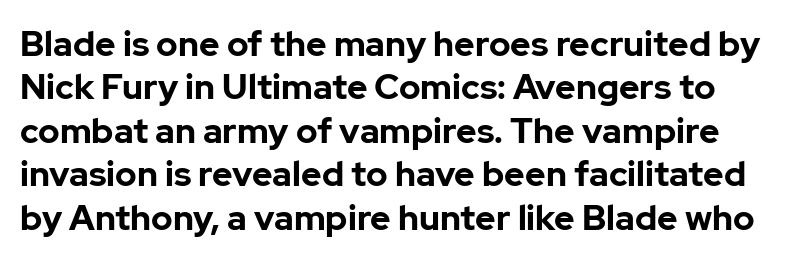
Default kerning and tracking; the words read as compact shapes. Does the weight exceed regular? Yes, all the way to bold. The lettering holds an erect, upright posture throughout. You could not count columns in this text — the font is proportionally spaced. The passage shown is not underscored anywhere.
